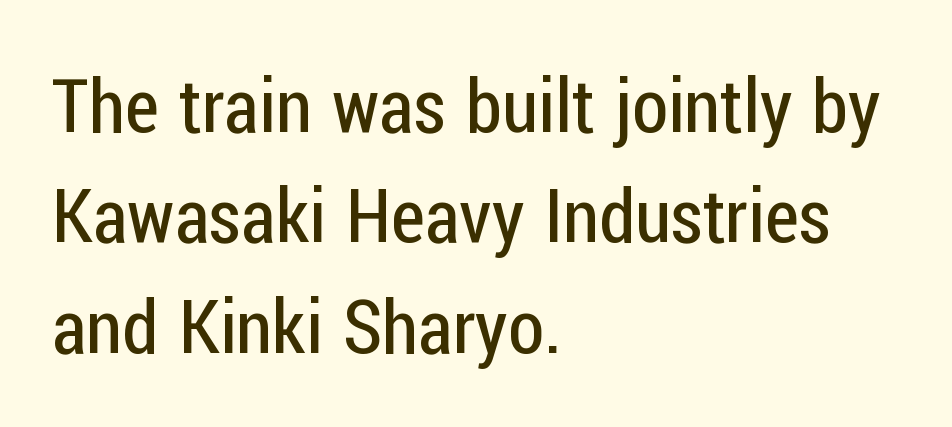
The image shows 74 px regular-weight, condensed sans-serif type, upright; set left-aligned, normal line spacing (1.49x), normal letter spacing, not underlined; low stroke contrast and a medium x-height.
